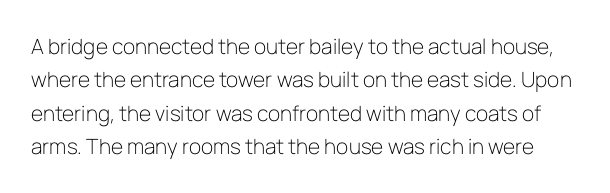
The image shows 21 px text type, upright; set normal line spacing (1.59x), normal letter spacing, not underlined.
